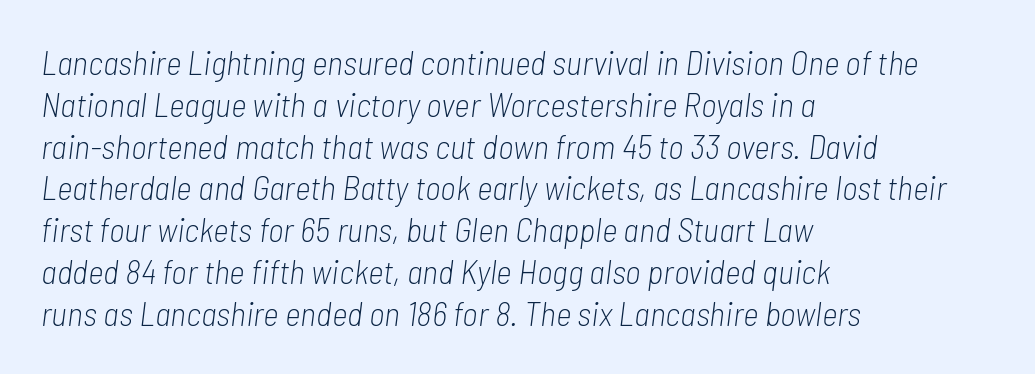
The image shows 34 px light, condensed type, italic (leaning right); set left-aligned, line spacing 1.23x, normal letter spacing, not underlined; low stroke contrast and a medium x-height.
